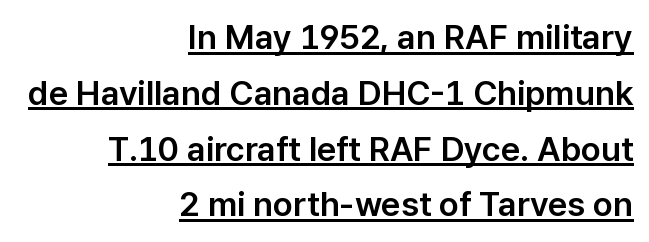
Q: Is the text italic (slanted)? A: No, it is upright.
Q: Is the typeface a serif or a sans-serif typeface? A: Sans-serif.
Q: Is the text underlined? A: Yes.
Q: How is the paragraph aligned? A: Right-aligned.
Q: Is the spacing between letters normal or unusually wide? A: Normal.
Q: Is the spacing between lines tight, normal or loose? A: Normal.
Q: Width (condensed, normal, or wide)? A: Normal.
Q: Stroke contrast? A: Low.
Q: x-height? A: Medium.
Q: Monospaced? A: No.
